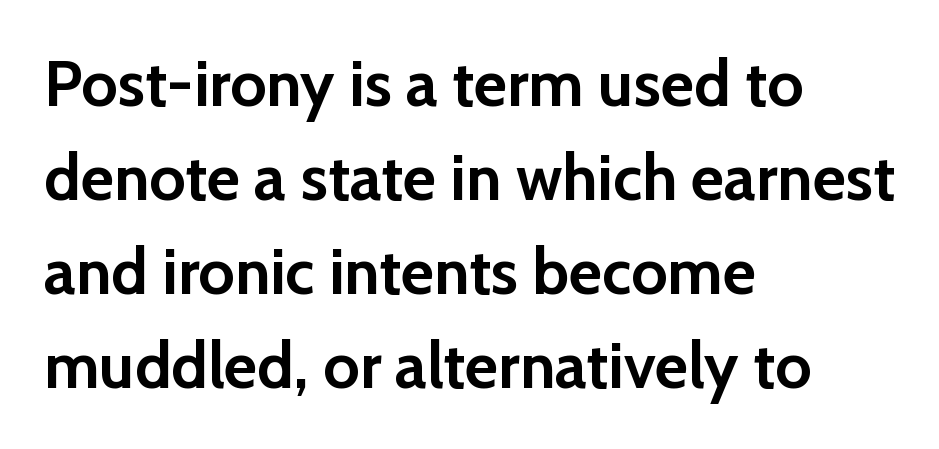
The image shows 64 px semibold sans-serif type, upright; set left-aligned, normal line spacing (1.47x), normal letter spacing, not underlined; low stroke contrast and a medium x-height.
